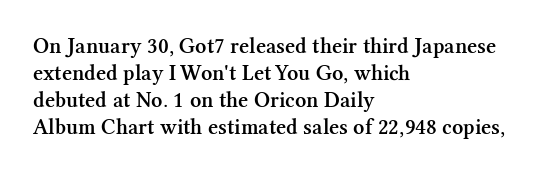
The gap between lines stays unmarked. Casual observation: everything's shoved over to the left. The glyphs have the mass of a demibold cut, below bold. The lettering stays uniformly vertical, giving the passage a roman look. Honestly, the letter spacing is just normal — you wouldn't notice it.
